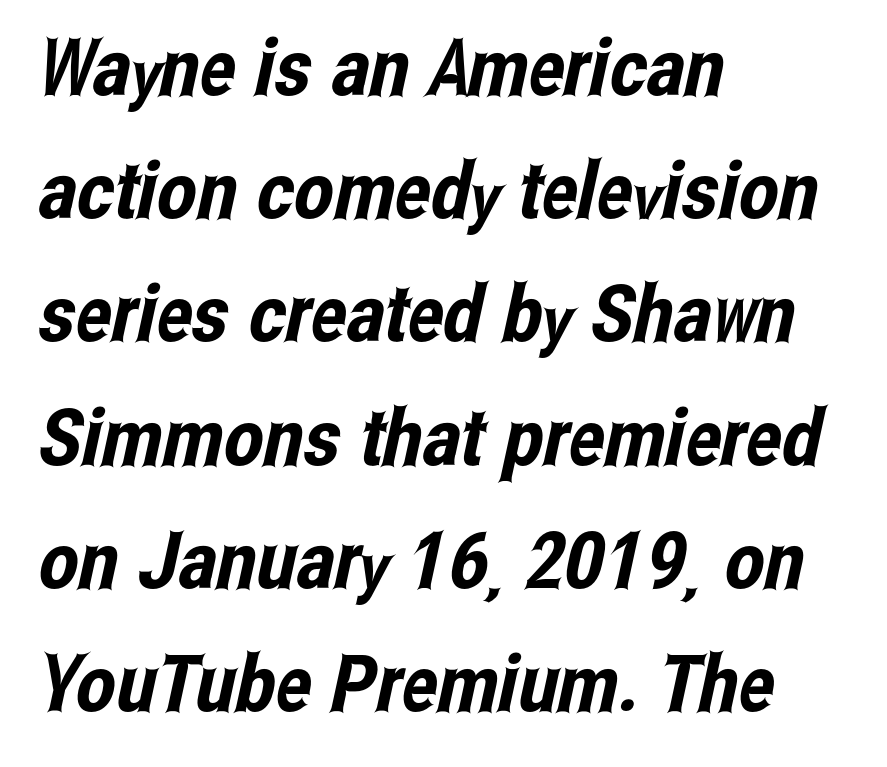
{"serif": "no", "width": "condensed", "stroke_contrast": "low", "x_height": "medium", "monospaced": "no", "underline": "no", "align": "left", "line_spacing": "normal", "line_spacing_ratio": 1.56, "letter_spacing": "normal", "letter_spacing_em": 0.0, "glyph_px": 79}
